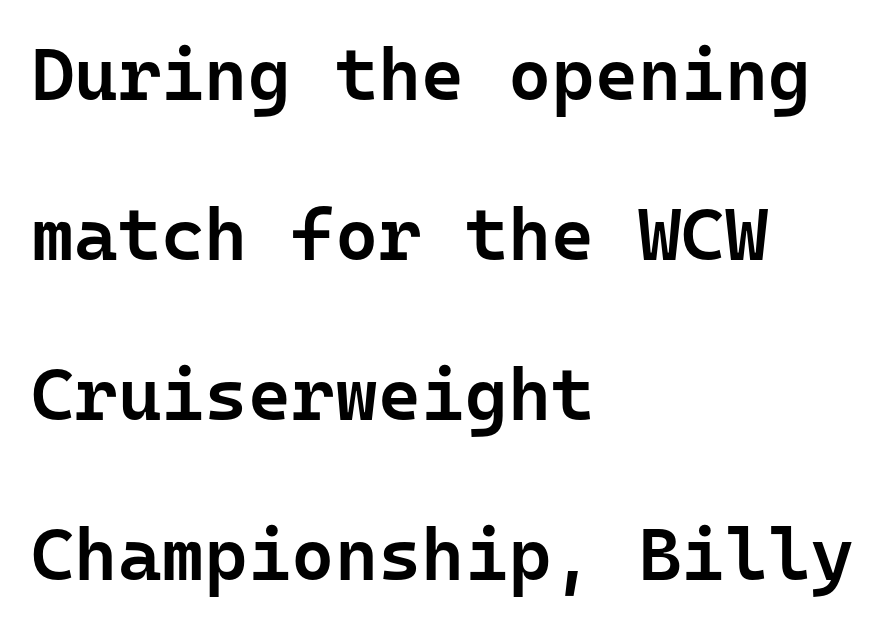
Q: Is the text bold? A: Semi-bold.
Q: Is the text italic (slanted)? A: No, it is upright.
Q: Is the typeface a serif or a sans-serif typeface? A: Sans-serif.
Q: Is the text underlined? A: No.
Q: How is the paragraph aligned? A: Left-aligned.
Q: Is the spacing between letters normal or unusually wide? A: Normal.
Q: Is the spacing between lines tight, normal or loose? A: Loose.
Q: Width (condensed, normal, or wide)? A: Normal.
Q: Stroke contrast? A: Low.
Q: x-height? A: Medium.
Q: Monospaced? A: Yes.
